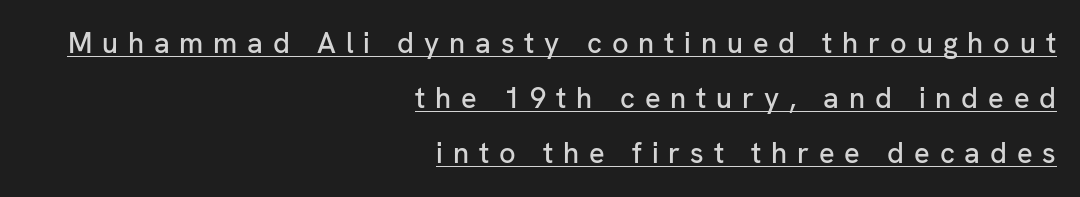
Q: Is the text italic (slanted)? A: No, it is upright.
Q: Is the typeface a serif or a sans-serif typeface? A: Sans-serif.
Q: Is the text underlined? A: Yes.
Q: How is the paragraph aligned? A: Right-aligned.
Q: Is the spacing between letters normal or unusually wide? A: Unusually wide.
Q: Is the spacing between lines tight, normal or loose? A: Loose.
Q: Width (condensed, normal, or wide)? A: Normal.
Q: Stroke contrast? A: Low.
Q: x-height? A: Medium.
Q: Monospaced? A: No.
